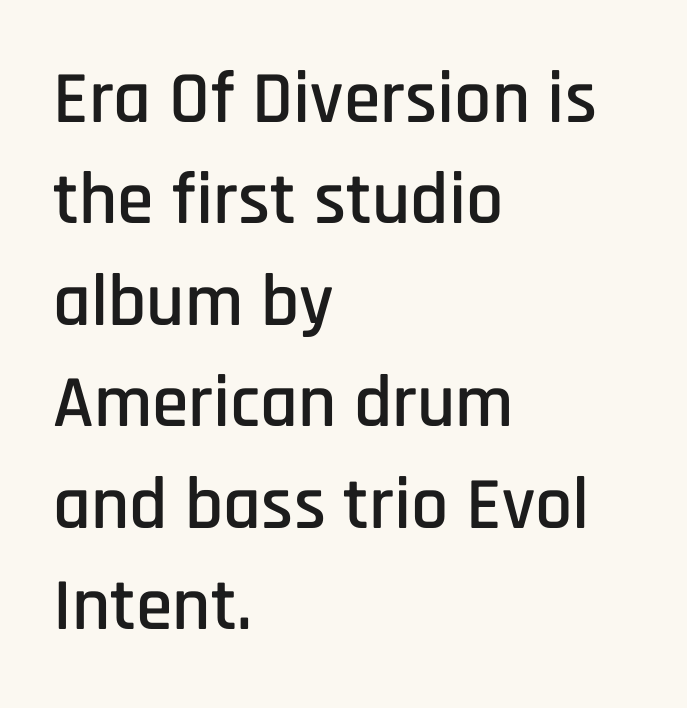
The image shows 74 px condensed sans-serif type, upright; set left-aligned, normal line spacing (1.37x), normal letter spacing, not underlined; low stroke contrast and a large x-height.
